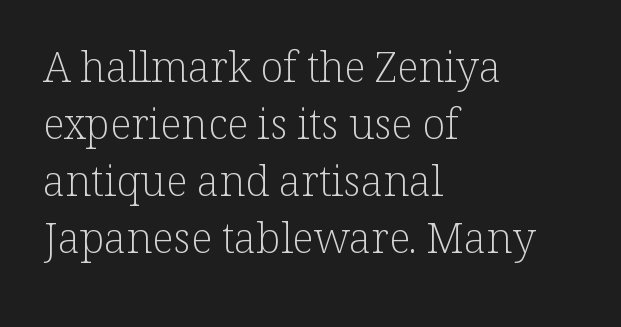
{"serif": "yes", "italic": "no", "bold": "no", "weight": "light", "width": "normal", "stroke_contrast": "low", "x_height": "medium", "monospaced": "no", "underline": "no", "align": "left", "line_spacing": "normal", "line_spacing_ratio": 1.36, "letter_spacing": "normal", "letter_spacing_em": 0.0, "glyph_px": 42}
